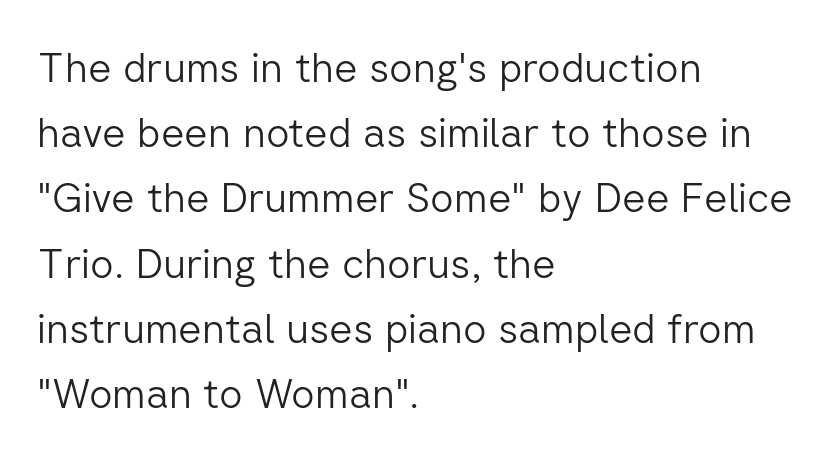
Q: Is the text bold? A: No.
Q: Is the text italic (slanted)? A: No, it is upright.
Q: Is the typeface a serif or a sans-serif typeface? A: Sans-serif.
Q: Is the text underlined? A: No.
Q: How is the paragraph aligned? A: Left-aligned.
Q: Is the spacing between letters normal or unusually wide? A: Normal.
Q: Is the spacing between lines tight, normal or loose? A: Normal.
Q: Width (condensed, normal, or wide)? A: Normal.
Q: Stroke contrast? A: Low.
Q: x-height? A: Medium.
Q: Monospaced? A: No.
